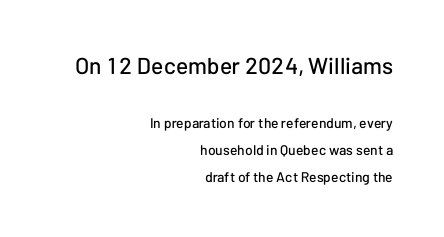
Q: Is the text italic (slanted)? A: No, it is upright.
Q: Is the text underlined? A: No.
Q: How is the paragraph aligned? A: Right-aligned.
Q: Is the spacing between letters normal or unusually wide? A: Normal.
Q: Is the spacing between lines tight, normal or loose? A: Loose.
Q: Which block of text is set in a larger size, the first (top) or the second (bottom)? A: The first (top) one.
